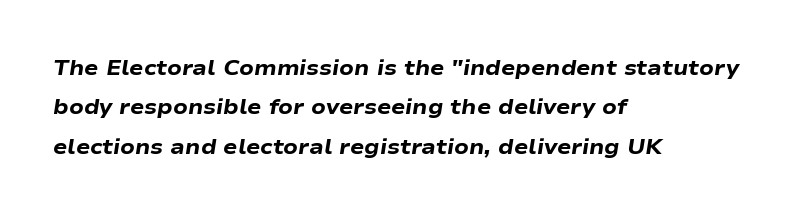
Q: Is the text bold? A: Yes.
Q: Is the text italic (slanted)? A: Yes, it leans right by about 9 degrees.
Q: Is the text underlined? A: No.
Q: How is the paragraph aligned? A: Left-aligned.
Q: Is the spacing between letters normal or unusually wide? A: Normal.
